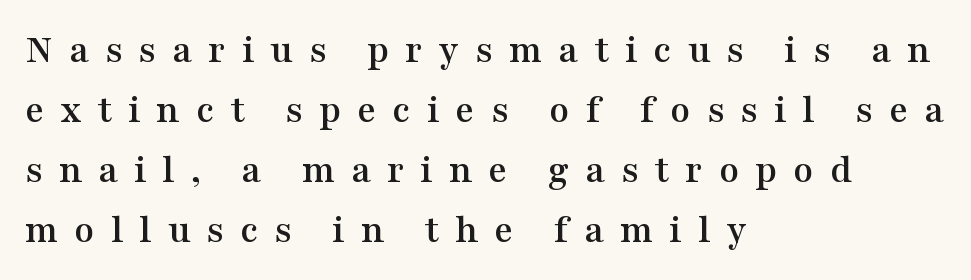
The image shows 41 px wide serif type, upright; set left-aligned, normal line spacing (1.46x), unusually wide letter spacing (+0.39 em), not underlined; medium stroke contrast and a medium x-height.
